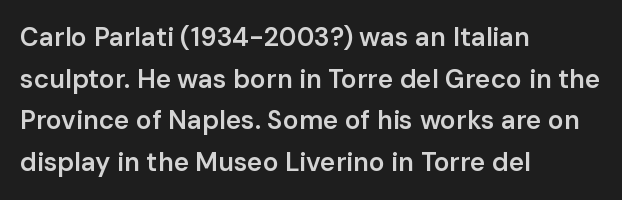
The space between consecutive lines is moderate. All the whitespace from short lines collects on the right. Is there any slant? The stems are plumb. The gaps between neighbouring characters are ordinary and unremarkable. Is the type bold? Partly — it's a semibold, heavier than regular but not fully bold.
